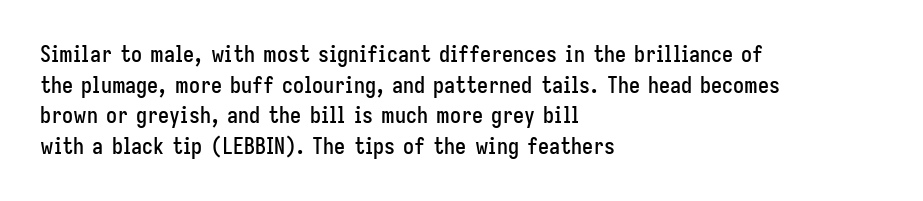
If you drew a line through each stem, it would be perfectly vertical. Honestly, the letter spacing is just normal — you wouldn't notice it. The words here are not underlined. Notice how the passage keeps a crisp vertical edge on the left only. Interline gaps are of average width in this sample.
